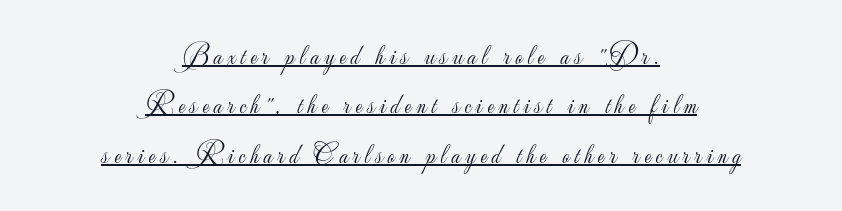
{"serif": "no", "bold": "no", "weight": "light", "width": "normal", "stroke_contrast": "low", "x_height": "small", "monospaced": "no", "underline": "yes", "align": "center", "line_spacing_ratio": 1.76, "glyph_px": 28}
